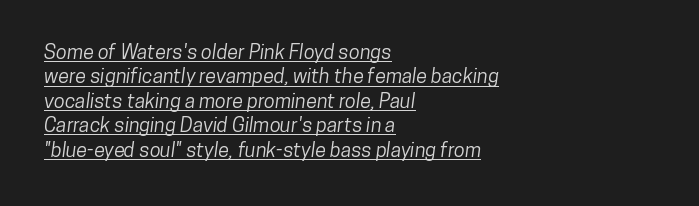
The image shows 20 px text type; set left-aligned, line spacing 1.22x, normal letter spacing, underlined.
